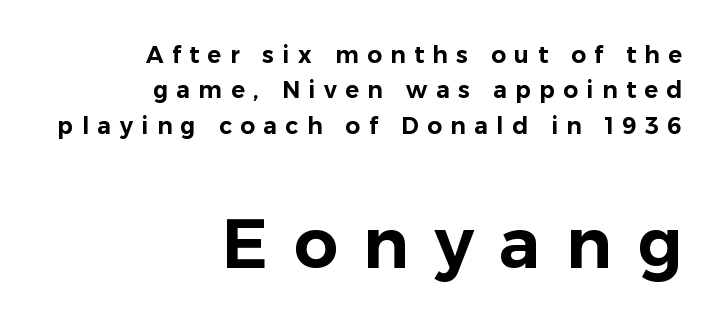
{"serif": "no", "italic": "no", "width": "normal", "stroke_contrast": "low", "x_height": "medium", "monospaced": "no", "underline": "no", "align": "right", "line_spacing": "normal", "line_spacing_ratio": 1.54, "letter_spacing": "wide", "letter_spacing_em": 0.37, "larger_block": "second", "size_ratio": 3.0, "glyph_px": 69}
